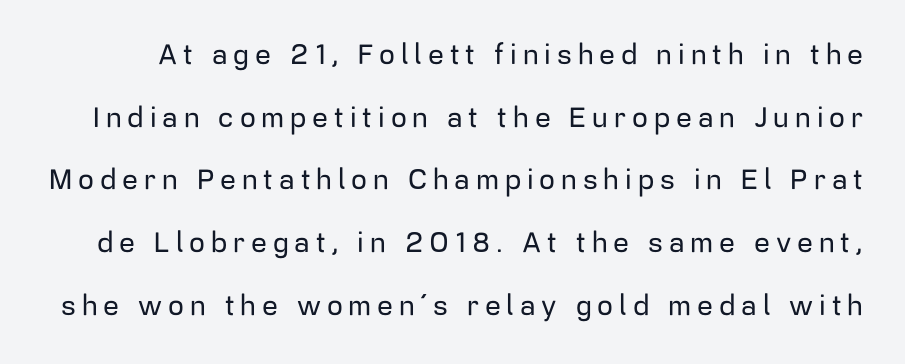
The image shows 28 px sans-serif type, upright; set loose line spacing (2.24x), unusually wide letter spacing (+0.21 em), not underlined; low stroke contrast and a medium x-height.
